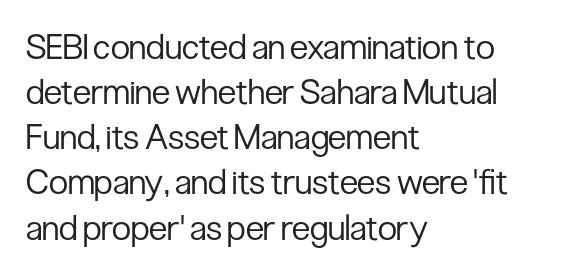
{"serif": "no", "italic": "no", "bold": "no", "weight": "regular", "width": "condensed", "stroke_contrast": "low", "x_height": "medium", "monospaced": "no", "underline": "no", "align": "left", "line_spacing": "normal", "line_spacing_ratio": 1.29, "letter_spacing": "normal", "letter_spacing_em": 0.0, "glyph_px": 35}
